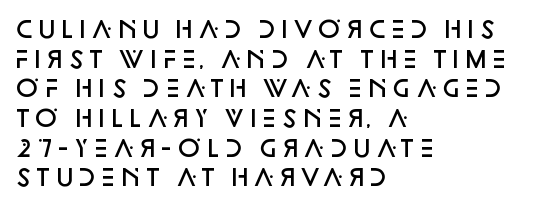
{"italic": "no", "bold": "semi", "underline": "no", "align": "left", "line_spacing": "normal", "line_spacing_ratio": 1.29, "letter_spacing": "normal", "letter_spacing_em": 0.0, "glyph_px": 23}
